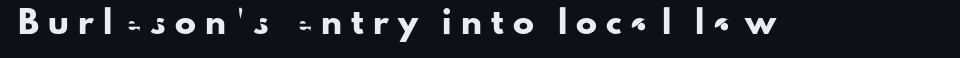
Is there any slant? The stems are plumb. Just letters on the line, the space beneath them empty. The horizontal fit of the characters is loose and conspicuously gappy.
